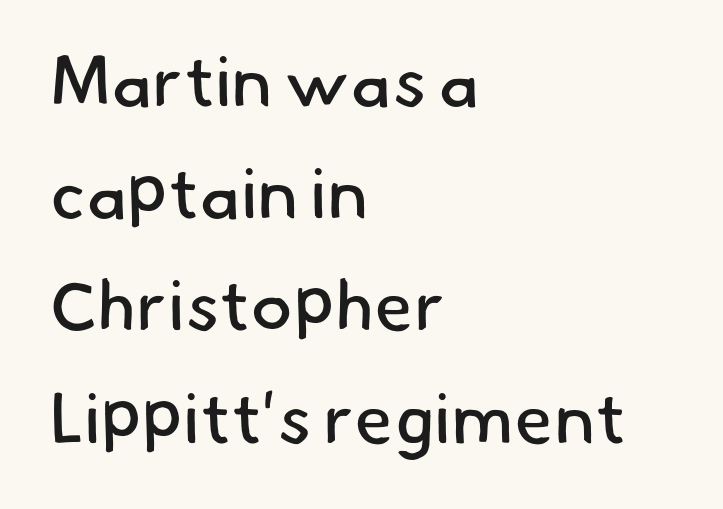
{"serif": "no", "bold": "no", "weight": "regular", "width": "normal", "stroke_contrast": "low", "x_height": "small", "monospaced": "no", "underline": "no", "align": "left", "line_spacing": "normal", "line_spacing_ratio": 1.58, "letter_spacing": "normal", "letter_spacing_em": 0.0, "glyph_px": 71}
